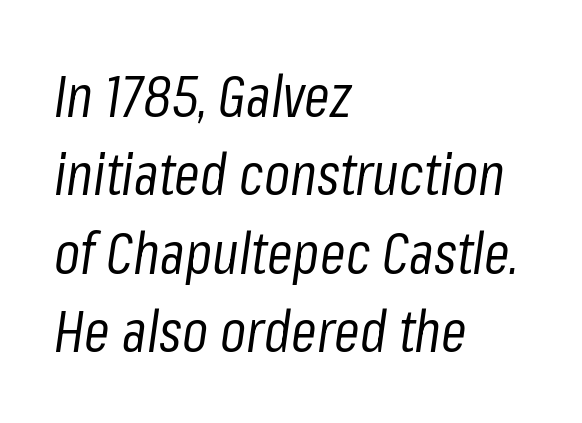
Q: Is the text bold? A: No.
Q: Is the text italic (slanted)? A: Yes, it leans right by about 8 degrees.
Q: Is the text underlined? A: No.
Q: How is the paragraph aligned? A: Left-aligned.
Q: Is the spacing between letters normal or unusually wide? A: Normal.
Q: Is the spacing between lines tight, normal or loose? A: Normal.
Q: Width (condensed, normal, or wide)? A: Condensed.
Q: Stroke contrast? A: Low.
Q: x-height? A: Medium.
Q: Monospaced? A: No.
